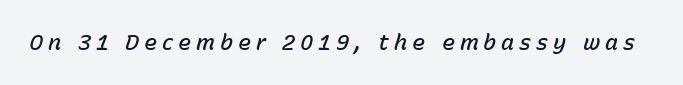
{"italic": "yes", "lean": "right", "slant_degrees": 15, "bold": "semi", "underline": "no", "letter_spacing": "wide", "letter_spacing_em": 0.22, "glyph_px": 22}
